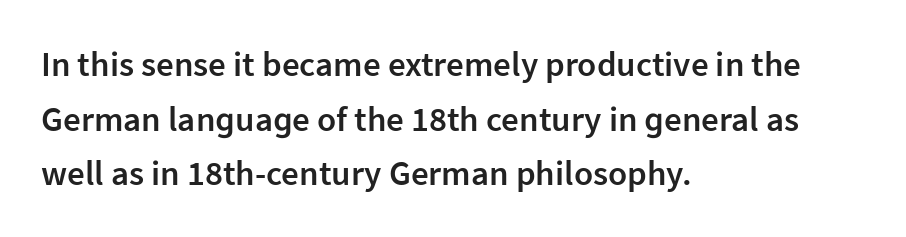
{"serif": "no", "italic": "no", "bold": "semi", "weight": "semibold", "width": "normal", "stroke_contrast": "low", "x_height": "medium", "monospaced": "no", "underline": "no", "align": "left", "line_spacing": "normal", "line_spacing_ratio": 1.56, "letter_spacing": "normal", "letter_spacing_em": 0.0, "glyph_px": 35}
